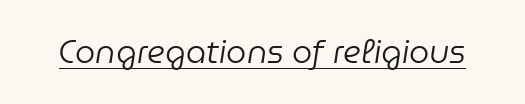
Here the designer chose a conventional face with non-uniform glyph widths. The face used here is rendered with its standard letterfit. The passage shown is not bold in any degree. The words here are underlined.
